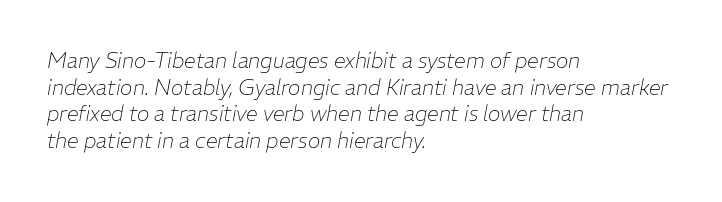
{"italic": "yes", "lean": "right", "slant_degrees": 11, "bold": "no", "underline": "no", "align": "left", "line_spacing": "normal", "line_spacing_ratio": 1.27, "letter_spacing": "normal", "letter_spacing_em": 0.0, "glyph_px": 21}
